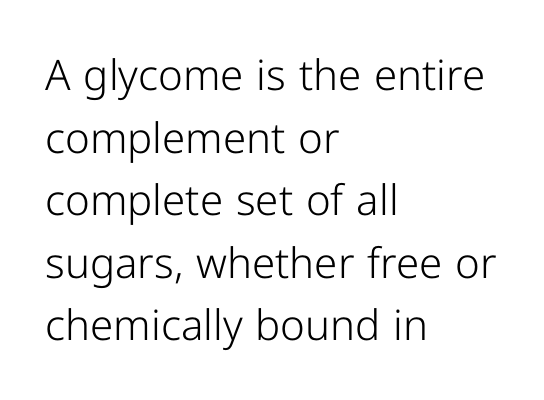
The image shows 42 px light sans-serif type, upright; set left-aligned, normal line spacing (1.49x), normal letter spacing, not underlined; low stroke contrast and a medium x-height.
